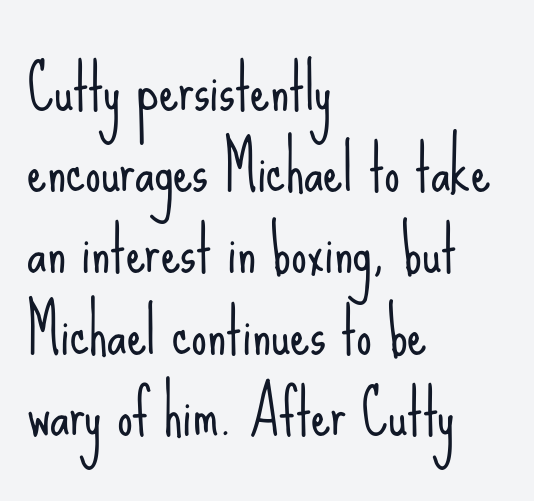
Q: Is the text bold? A: No.
Q: Is the text italic (slanted)? A: No, it is upright.
Q: Is the typeface a serif or a sans-serif typeface? A: Sans-serif.
Q: Is the text underlined? A: No.
Q: How is the paragraph aligned? A: Left-aligned.
Q: Is the spacing between letters normal or unusually wide? A: Normal.
Q: Is the spacing between lines tight, normal or loose? A: Normal.
Q: Width (condensed, normal, or wide)? A: Condensed.
Q: Stroke contrast? A: Low.
Q: x-height? A: Small.
Q: Monospaced? A: No.
